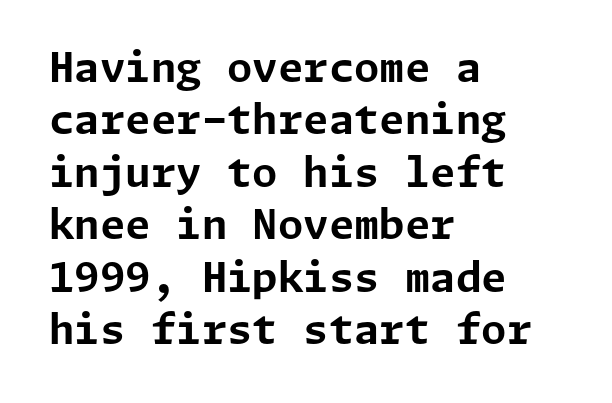
The sample has been set heavy, in full bold. Ordinary non-slanted type is in use. Short note: letters normally spaced. Typeset ragged right — the left edge is the straight one. The lines sit at an ordinary, default distance from one another. Has an underline been added? It has not.
